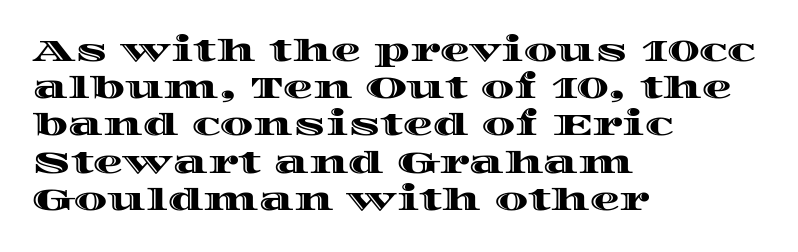
{"italic": "no", "width": "wide", "x_height": "large", "monospaced": "no", "underline": "no", "align": "left", "line_spacing_ratio": 1.24, "letter_spacing": "normal", "letter_spacing_em": 0.0, "glyph_px": 30}
